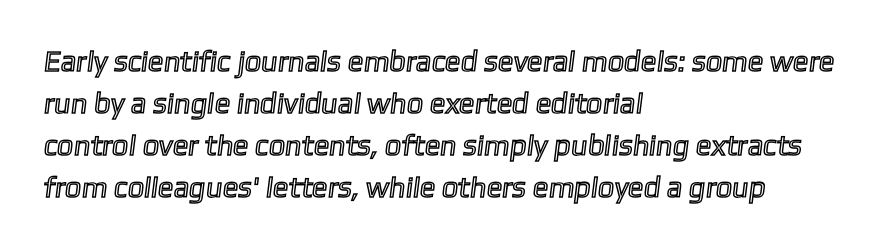
{"width": "normal", "x_height": "medium", "monospaced": "no", "underline": "no", "align": "left", "line_spacing": "normal", "line_spacing_ratio": 1.45, "letter_spacing": "normal", "letter_spacing_em": 0.0, "glyph_px": 29}
